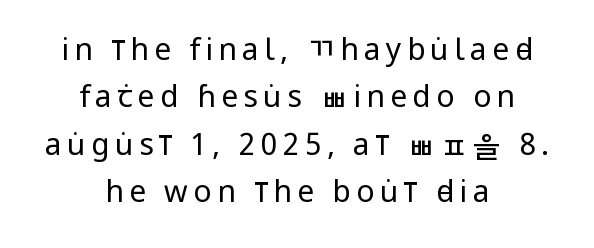
Q: Is the text bold? A: No.
Q: Is the text italic (slanted)? A: No, it is upright.
Q: Is the typeface a serif or a sans-serif typeface? A: Sans-serif.
Q: Is the text underlined? A: No.
Q: How is the paragraph aligned? A: Centered.
Q: Is the spacing between lines tight, normal or loose? A: Normal.
Q: Width (condensed, normal, or wide)? A: Condensed.
Q: Stroke contrast? A: Low.
Q: x-height? A: Large.
Q: Monospaced? A: No.
